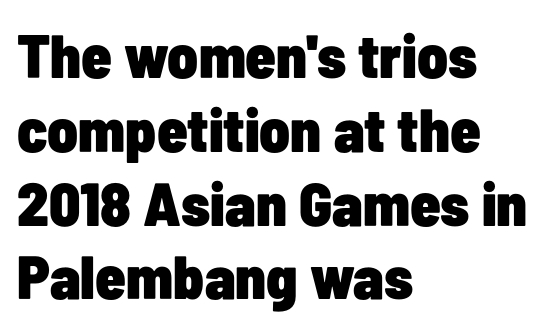
As a designer I'd log this as weight 700, bold. Style check: upright. Looks like regular typesetting: each glyph gets only the width it needs. Note: no serifs on the glyphs.
